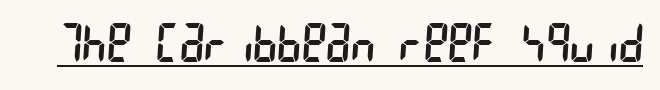
The face looks like a standard text weight, possibly lighter. The font family rendered here belongs to the sans-serif group. What stands out about the letter spacing? Nothing — it is the standard amount. Looks like someone drew a line under every word here.
